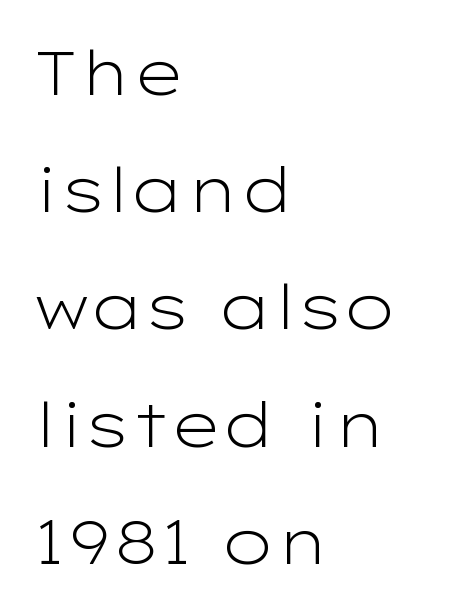
Q: Is the text bold? A: No.
Q: Is the text italic (slanted)? A: No, it is upright.
Q: Is the typeface a serif or a sans-serif typeface? A: Sans-serif.
Q: Is the text underlined? A: No.
Q: How is the paragraph aligned? A: Left-aligned.
Q: Is the spacing between letters normal or unusually wide? A: Normal.
Q: Width (condensed, normal, or wide)? A: Wide.
Q: Stroke contrast? A: Low.
Q: x-height? A: Medium.
Q: Monospaced? A: No.
